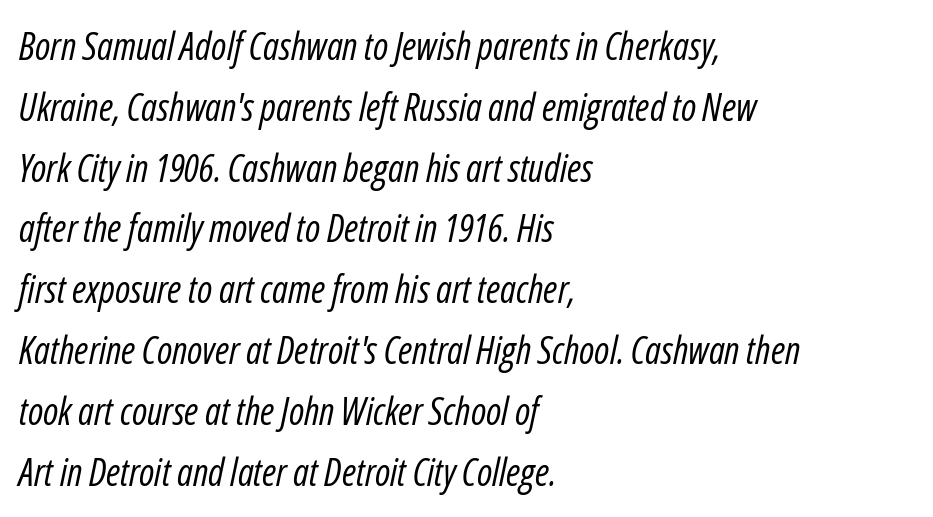
Whoever set this chose a conventional vertical rhythm. Teacher's note: observe the even left margin — that is flush-left alignment. Slant detected: the letters are inclined. Any mark beneath the type? The region is blank.
